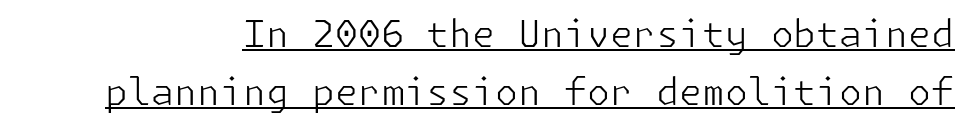
The type family on display is of the sans-serif kind. What decoration does the sample have? An underline. The letters sit at their default tracking, neither squeezed nor spread. Whoever set this chose a conventional vertical rhythm. The letters stand straight up with perfectly vertical stems. Nothing heavy about these letters — not bold at all.
